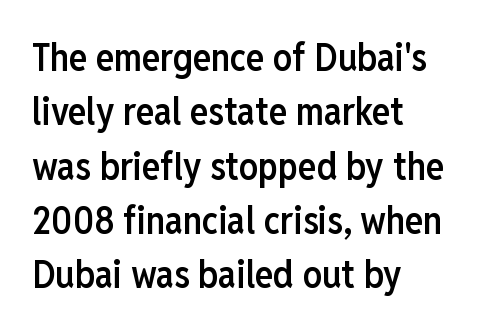
{"serif": "no", "italic": "no", "bold": "semi", "weight": "semibold", "width": "condensed", "stroke_contrast": "low", "x_height": "medium", "monospaced": "no", "underline": "no", "align": "left", "line_spacing": "normal", "line_spacing_ratio": 1.43, "letter_spacing": "normal", "letter_spacing_em": 0.0, "glyph_px": 38}
